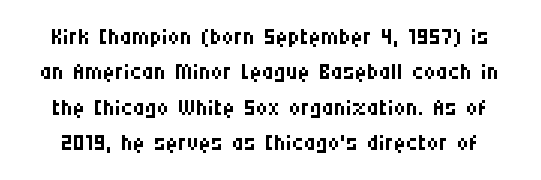
The image shows 33 px regular-weight, condensed sans-serif type, upright; set tight line spacing (1.07x), normal letter spacing, not underlined; medium stroke contrast and a large x-height.
